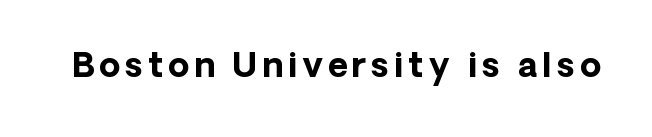
The image shows 34 px bold sans-serif type, upright; set not underlined; low stroke contrast and a medium x-height.
